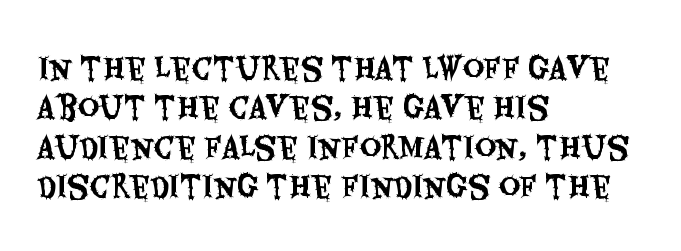
Characters follow at the spacing the type designer built in. This sample uses an upright cut, with every glyph sitting square on the baseline. The zone under the glyphs is completely vacant. Here the designer chose a conventional face with non-uniform glyph widths. The rows are spaced the way most documents space them.
